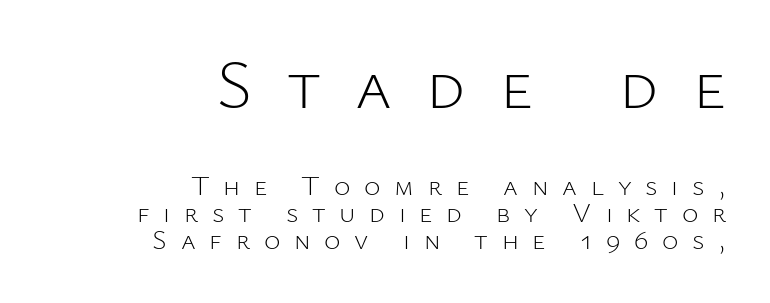
Q: Is the text bold? A: No.
Q: Is the text italic (slanted)? A: No, it is upright.
Q: Is the typeface a serif or a sans-serif typeface? A: Sans-serif.
Q: Is the text underlined? A: No.
Q: How is the paragraph aligned? A: Right-aligned.
Q: Is the spacing between letters normal or unusually wide? A: Unusually wide.
Q: Is the spacing between lines tight, normal or loose? A: Tight.
Q: Which block of text is set in a larger size, the first (top) or the second (bottom)? A: The first (top) one.
Q: Width (condensed, normal, or wide)? A: Normal.
Q: Stroke contrast? A: Low.
Q: x-height? A: Medium.
Q: Monospaced? A: No.
